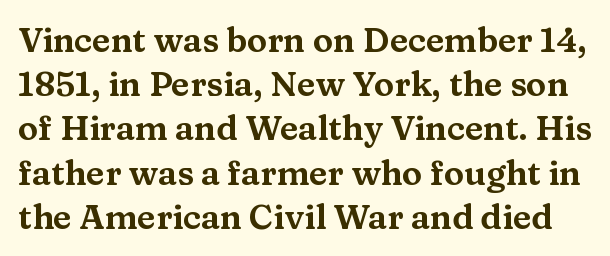
The image shows 34 px wide serif type, upright; set normal line spacing (1.3x), normal letter spacing, not underlined; medium stroke contrast and a medium x-height.
